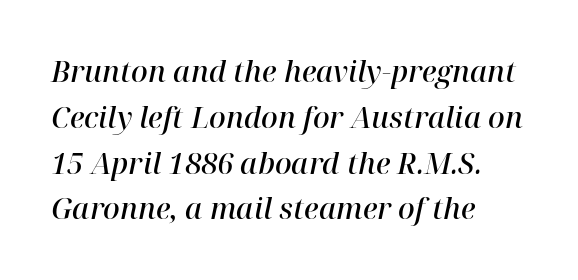
Character widths vary here, with narrow letters taking less room than wide ones. Italic: yes, the glyphs are oblique. Honestly, the row spacing looks completely unremarkable. There is no visible air inserted between adjacent glyphs.
